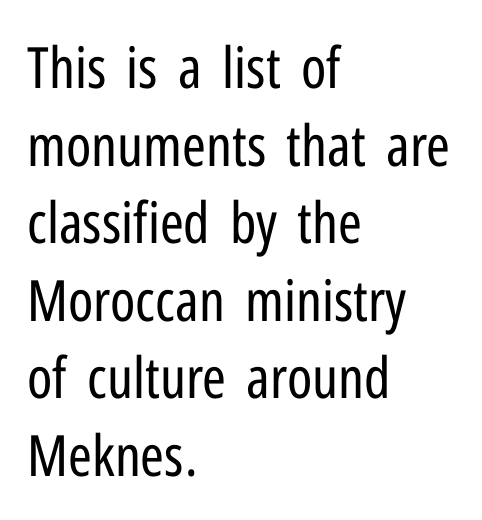
The image shows 57 px regular-weight, condensed sans-serif type, upright; set left-aligned, normal line spacing (1.36x), normal letter spacing, not underlined; low stroke contrast and a medium x-height.
